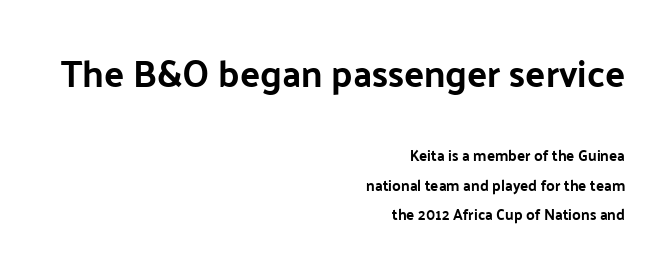
The image shows 37 px bold sans-serif type, upright; set right-aligned, loose line spacing (1.98x), normal letter spacing, not underlined; the first (top) block is 2.47x larger; low stroke contrast and a medium x-height.
